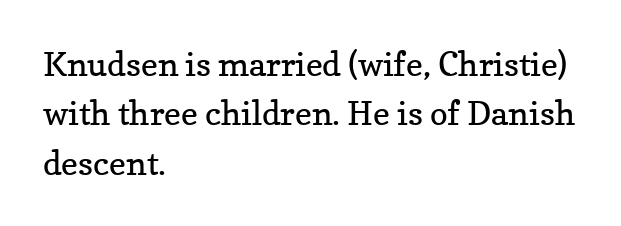
Proportional: the letters do not fall into vertical columns. These lines sit exactly where default settings would place them. No chunkiness to these letters — they're not bold. Where is the straight margin? On the left. Lines of text with bare space underneath.
